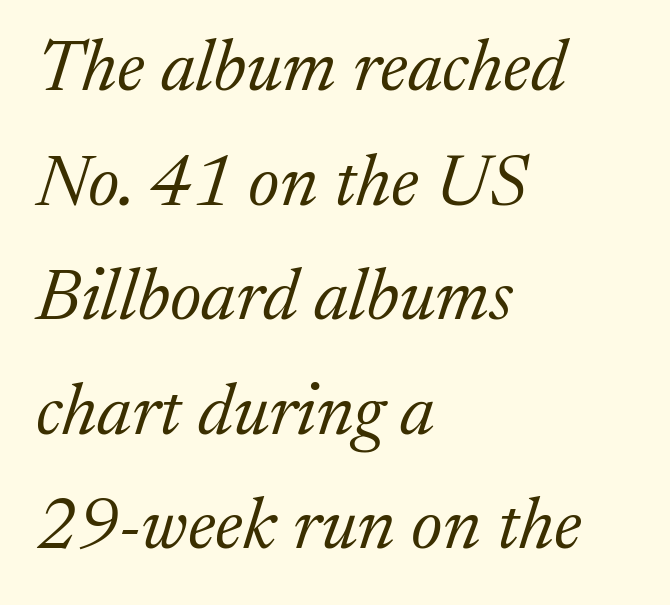
Q: Is the text bold? A: No.
Q: Is the text italic (slanted)? A: Yes, it leans right by about 17 degrees.
Q: Is the typeface a serif or a sans-serif typeface? A: Serif.
Q: Is the text underlined? A: No.
Q: How is the paragraph aligned? A: Left-aligned.
Q: Is the spacing between letters normal or unusually wide? A: Normal.
Q: Is the spacing between lines tight, normal or loose? A: Normal.
Q: Width (condensed, normal, or wide)? A: Normal.
Q: Stroke contrast? A: Medium.
Q: x-height? A: Medium.
Q: Monospaced? A: No.
